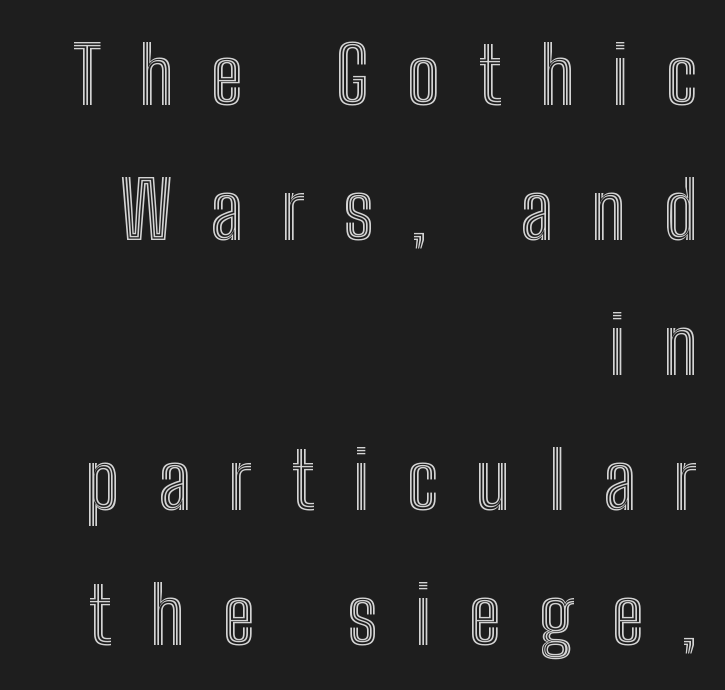
Looks like regular typesetting: each glyph gets only the width it needs. These lines were composed using upright roman letters. Decoration check: the copy has no underline. Someone cranked the tracking dial way up on this one.
